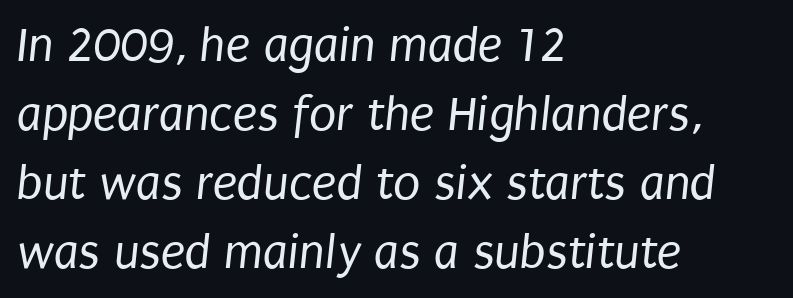
The image shows 50 px regular-weight, condensed sans-serif type; set left-aligned, normal line spacing (1.38x), normal letter spacing, not underlined; low stroke contrast and a large x-height.
